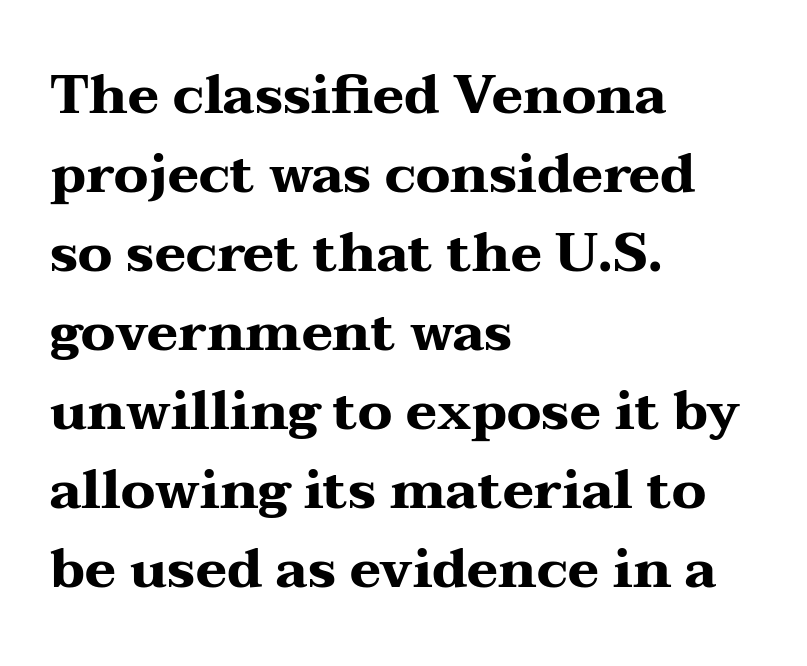
The image shows 53 px heavy, wide serif type, upright; set left-aligned, normal line spacing (1.49x), normal letter spacing, not underlined; medium stroke contrast and a medium x-height.
